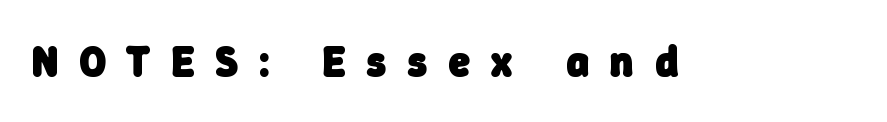
As a designer I'd log this as weight 700, bold. Proportional: the letters do not fall into vertical columns. Loose tracking; the words dissolve into strings of separated letters. Glance below the letters and you will spot only blank space. This is sans-serif lettering, the kind often seen on screens and signage.
